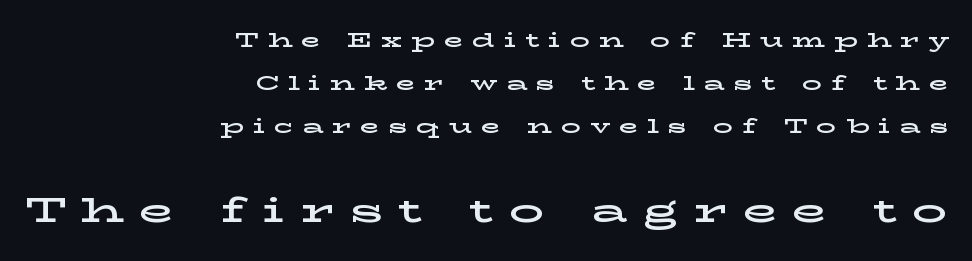
The image shows 35 px wide serif type, upright; set right-aligned, loose line spacing (2.16x), unusually wide letter spacing (+0.44 em), not underlined; the second (bottom) block is 1.75x larger; low stroke contrast and a medium x-height.
